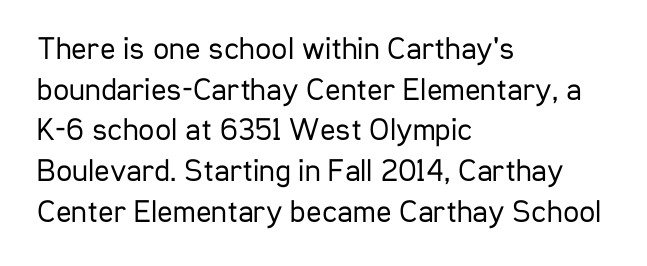
Q: Is the text bold? A: No.
Q: Is the text italic (slanted)? A: No, it is upright.
Q: Is the typeface a serif or a sans-serif typeface? A: Sans-serif.
Q: Is the text underlined? A: No.
Q: How is the paragraph aligned? A: Left-aligned.
Q: Is the spacing between letters normal or unusually wide? A: Normal.
Q: Is the spacing between lines tight, normal or loose? A: Normal.
Q: Width (condensed, normal, or wide)? A: Condensed.
Q: Stroke contrast? A: Low.
Q: x-height? A: Medium.
Q: Monospaced? A: No.
